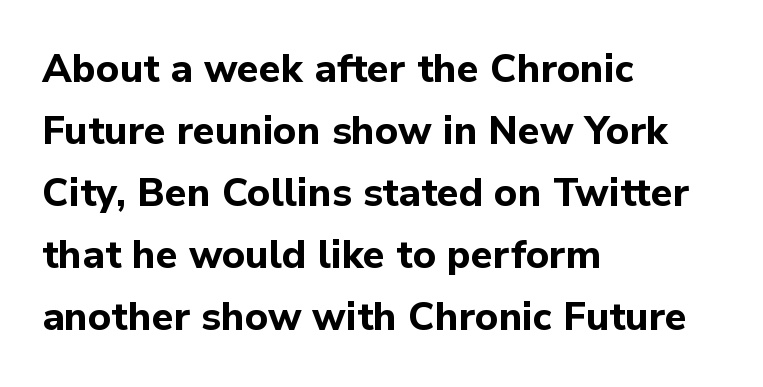
Q: Is the text bold? A: Yes.
Q: Is the text italic (slanted)? A: No, it is upright.
Q: Is the typeface a serif or a sans-serif typeface? A: Sans-serif.
Q: Is the text underlined? A: No.
Q: How is the paragraph aligned? A: Left-aligned.
Q: Is the spacing between letters normal or unusually wide? A: Normal.
Q: Is the spacing between lines tight, normal or loose? A: Normal.
Q: Width (condensed, normal, or wide)? A: Normal.
Q: Stroke contrast? A: Low.
Q: x-height? A: Medium.
Q: Monospaced? A: No.
